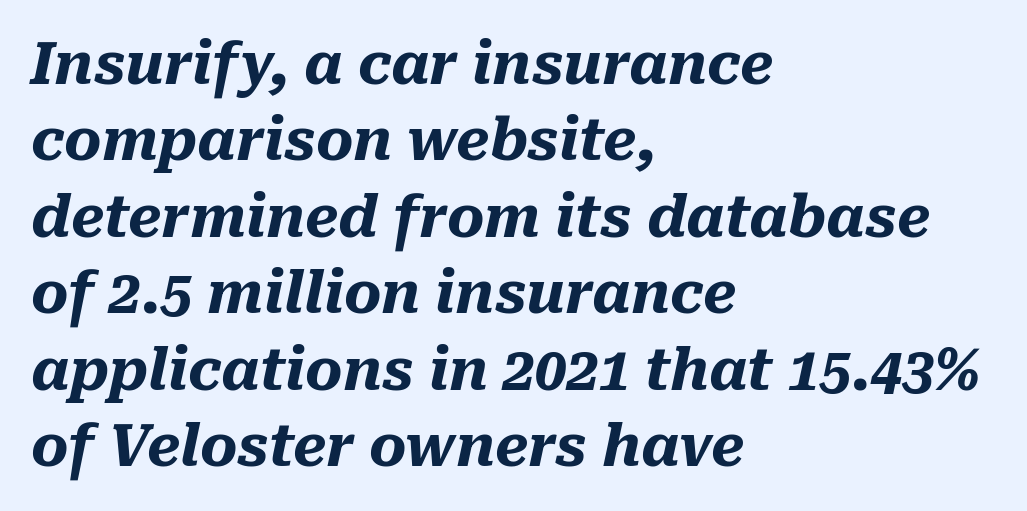
Q: Is the text bold? A: Yes.
Q: Is the text italic (slanted)? A: Yes, it leans right by about 10 degrees.
Q: Is the text underlined? A: No.
Q: How is the paragraph aligned? A: Left-aligned.
Q: Is the spacing between letters normal or unusually wide? A: Normal.
Q: Is the spacing between lines tight, normal or loose? A: Normal.
Q: Width (condensed, normal, or wide)? A: Normal.
Q: Stroke contrast? A: Medium.
Q: x-height? A: Medium.
Q: Monospaced? A: No.
